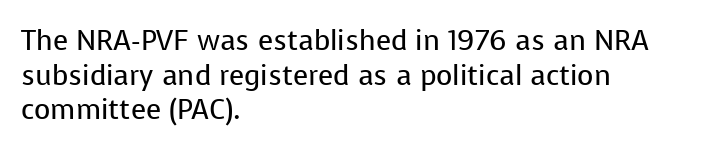
Weight: in the light-to-regular range. The designer went with a sans here, leaving each stem footless. Descenders are the only things crossing below the line. Line starts are locked; line ends wander.
